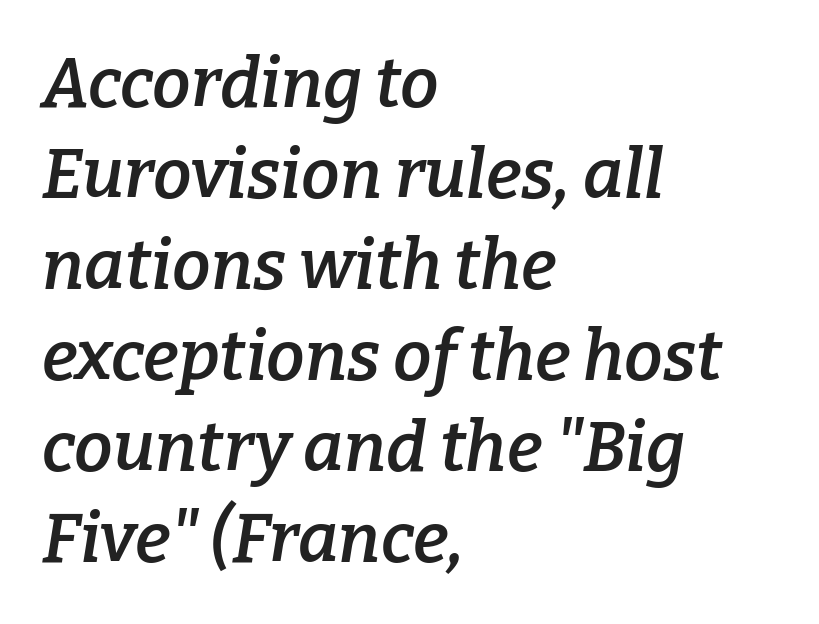
Q: Is the text bold? A: Semi-bold.
Q: Is the text italic (slanted)? A: Yes, it leans right by about 9 degrees.
Q: Is the typeface a serif or a sans-serif typeface? A: Serif.
Q: Is the text underlined? A: No.
Q: How is the paragraph aligned? A: Left-aligned.
Q: Is the spacing between letters normal or unusually wide? A: Normal.
Q: Is the spacing between lines tight, normal or loose? A: Normal.
Q: Width (condensed, normal, or wide)? A: Normal.
Q: Stroke contrast? A: Low.
Q: x-height? A: Medium.
Q: Monospaced? A: No.
